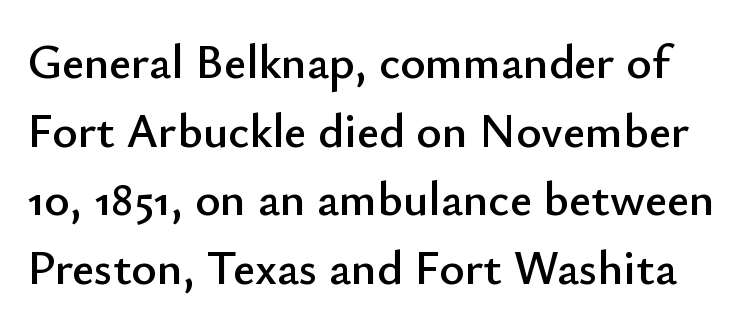
Q: Is the text italic (slanted)? A: No, it is upright.
Q: Is the typeface a serif or a sans-serif typeface? A: Sans-serif.
Q: Is the text underlined? A: No.
Q: Is the spacing between letters normal or unusually wide? A: Normal.
Q: Is the spacing between lines tight, normal or loose? A: Normal.
Q: Width (condensed, normal, or wide)? A: Normal.
Q: Stroke contrast? A: Low.
Q: x-height? A: Small.
Q: Monospaced? A: No.
